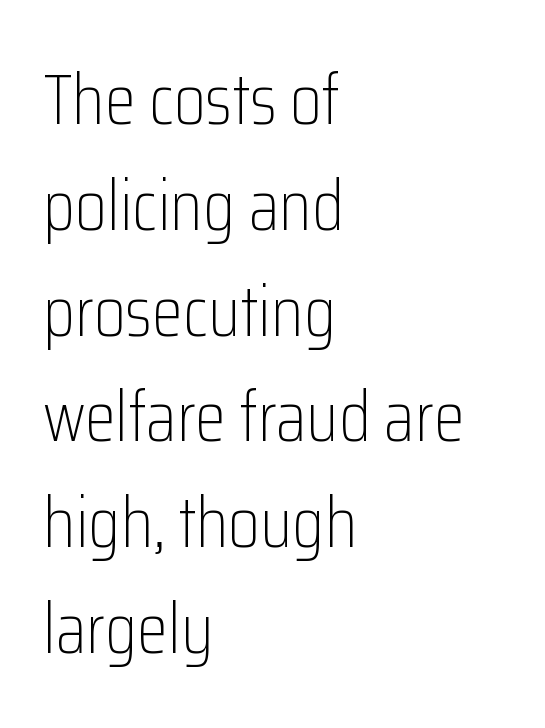
Q: Is the text bold? A: No.
Q: Is the text italic (slanted)? A: No, it is upright.
Q: Is the typeface a serif or a sans-serif typeface? A: Sans-serif.
Q: Is the text underlined? A: No.
Q: How is the paragraph aligned? A: Left-aligned.
Q: Is the spacing between letters normal or unusually wide? A: Normal.
Q: Is the spacing between lines tight, normal or loose? A: Normal.
Q: Width (condensed, normal, or wide)? A: Condensed.
Q: Stroke contrast? A: Low.
Q: x-height? A: Medium.
Q: Monospaced? A: No.
